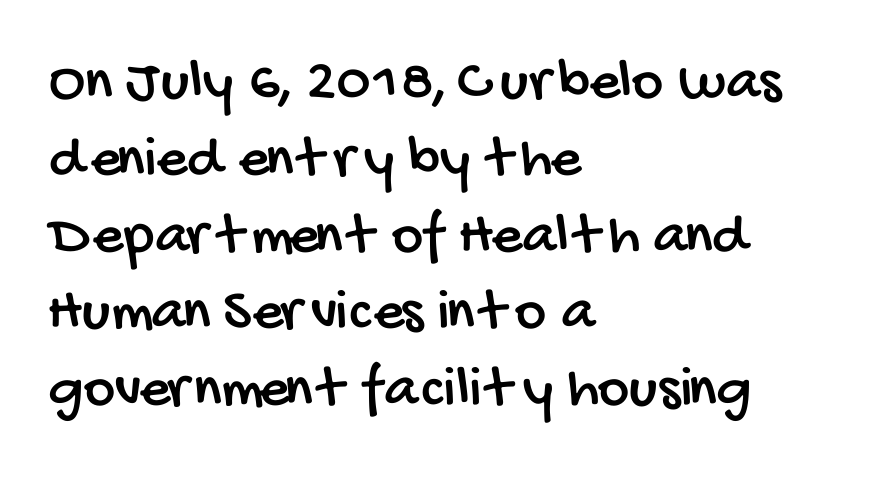
{"serif": "no", "width": "condensed", "stroke_contrast": "low", "x_height": "large", "monospaced": "no", "underline": "no", "align": "left", "line_spacing": "normal", "line_spacing_ratio": 1.28, "letter_spacing": "normal", "letter_spacing_em": 0.0, "glyph_px": 60}
